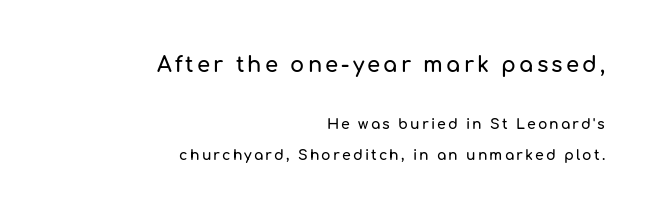
The text block is weighted toward the right margin, trailing off unevenly leftward. Two sizes are in play, and the larger belongs to the first block. The letters stand straight up with perfectly vertical stems. The designer dialed line spacing up above the default. The passage shown is not underscored anywhere.
